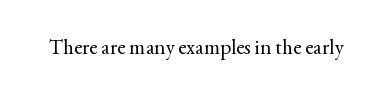
The passage shown is not underscored anywhere. The font's upright variant was chosen for this text. Stems here are at most as thick as an everyday book face. Observe the ordinary spacing: letters are neighbours, not strangers.
